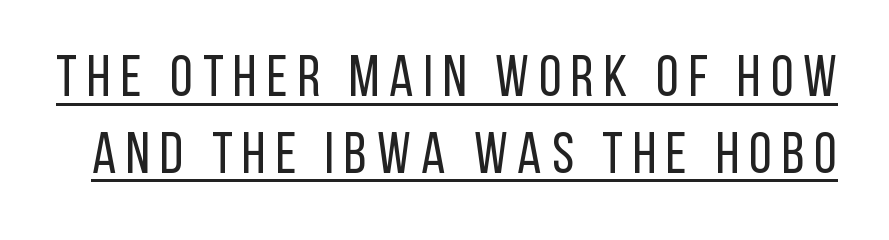
The image shows 58 px regular-weight, condensed sans-serif type, upright; set normal line spacing (1.32x), underlined; low stroke contrast and a large x-height.
